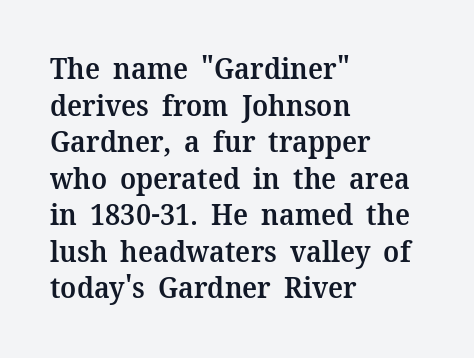
{"serif": "yes", "italic": "no", "bold": "semi", "weight": "semibold", "width": "normal", "stroke_contrast": "medium", "x_height": "medium", "monospaced": "no", "underline": "no", "align": "left", "line_spacing": "normal", "line_spacing_ratio": 1.26, "letter_spacing": "normal", "letter_spacing_em": 0.0, "glyph_px": 29}
